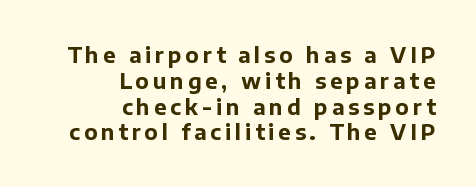
{"italic": "no", "bold": "yes", "underline": "no", "align": "right", "line_spacing_ratio": 1.23, "glyph_px": 21}
